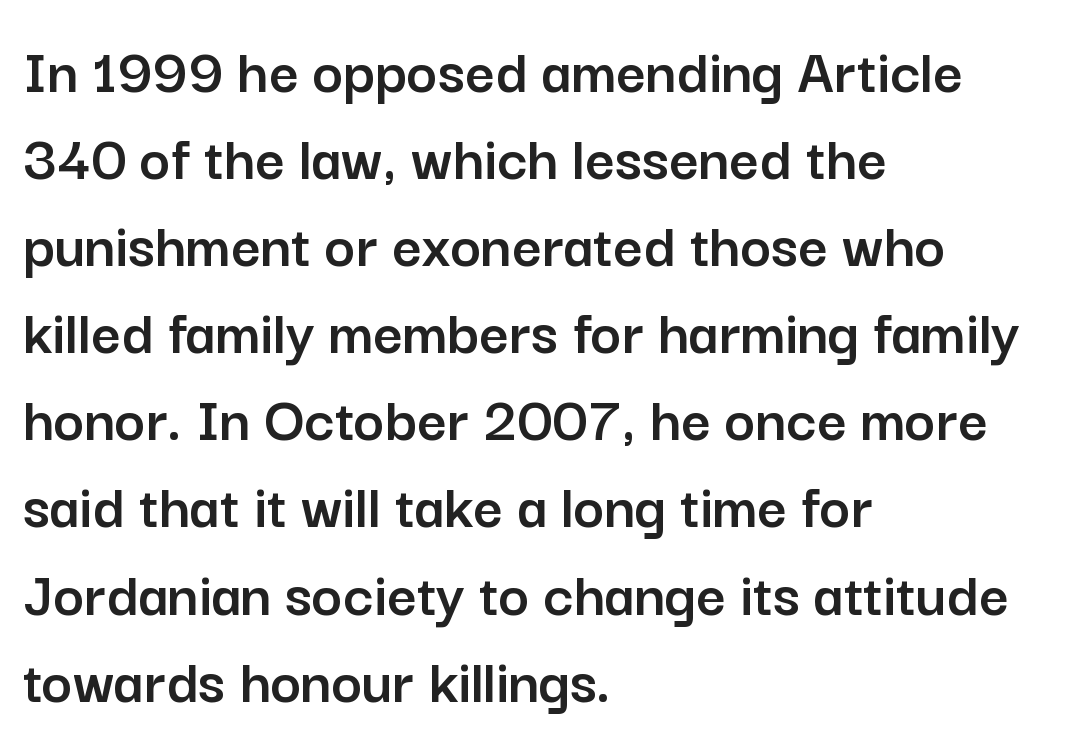
It's the straight-up-and-down kind of type. The text was rendered using a sans face with plain stroke endings. The ragged edge is on the right, which tells us the setting is flush left. Check the space under the baseline: it is left empty. Inter-character spacing is left at the font's built-in metrics.
